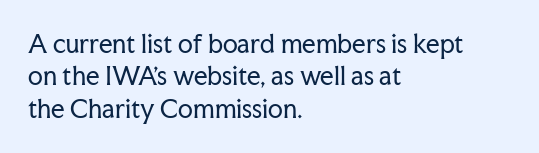
{"italic": "no", "bold": "no", "underline": "no", "align": "left", "line_spacing": "normal", "line_spacing_ratio": 1.35, "letter_spacing": "normal", "letter_spacing_em": 0.0, "glyph_px": 24}
